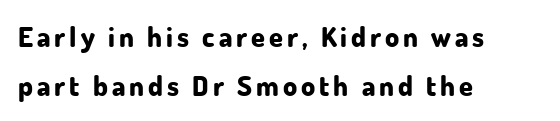
{"serif": "no", "italic": "no", "bold": "yes", "weight": "bold", "width": "normal", "stroke_contrast": "low", "x_height": "small", "monospaced": "no", "underline": "no", "align": "left", "line_spacing_ratio": 1.74, "glyph_px": 28}
